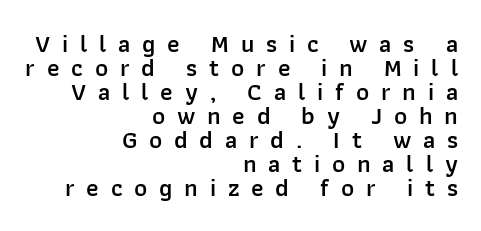
{"italic": "no", "bold": "semi", "underline": "no", "align": "right", "line_spacing": "tight", "line_spacing_ratio": 0.96, "letter_spacing": "wide", "letter_spacing_em": 0.47, "glyph_px": 25}
